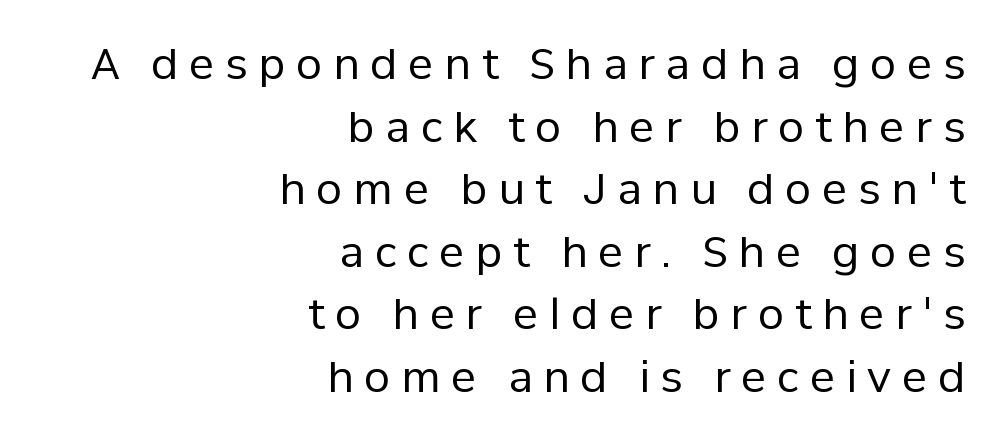
{"serif": "no", "italic": "no", "bold": "no", "weight": "regular", "width": "normal", "stroke_contrast": "low", "x_height": "medium", "monospaced": "no", "underline": "no", "align": "right", "line_spacing": "normal", "line_spacing_ratio": 1.49, "letter_spacing": "wide", "letter_spacing_em": 0.26, "glyph_px": 42}
